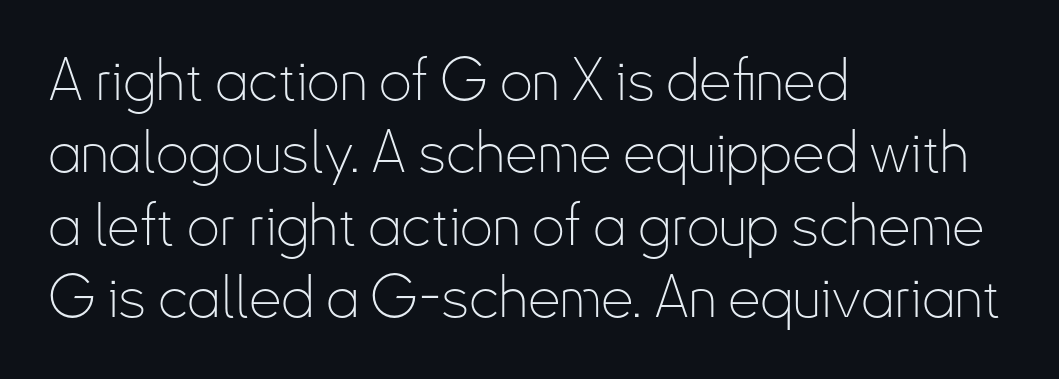
The image shows 58 px thin, condensed sans-serif type, upright; set left-aligned, normal line spacing (1.25x), normal letter spacing, not underlined; low stroke contrast and a small x-height.
